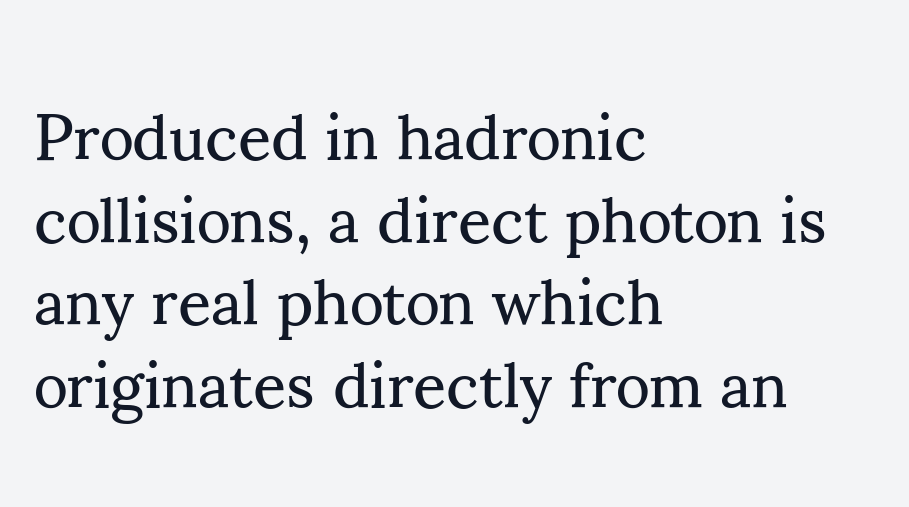
The rows are spaced the way most documents space them. Alignment: flush left. The font sits on the lighter half of the weight spectrum, regular included. Do the letters lean? They stand straight.
